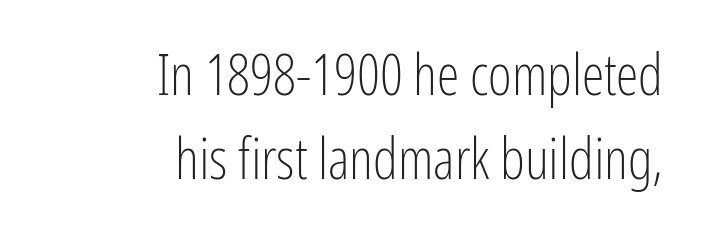
The image shows 57 px light, condensed sans-serif type, upright; set right-aligned, normal line spacing (1.47x), normal letter spacing, not underlined; low stroke contrast and a medium x-height.
